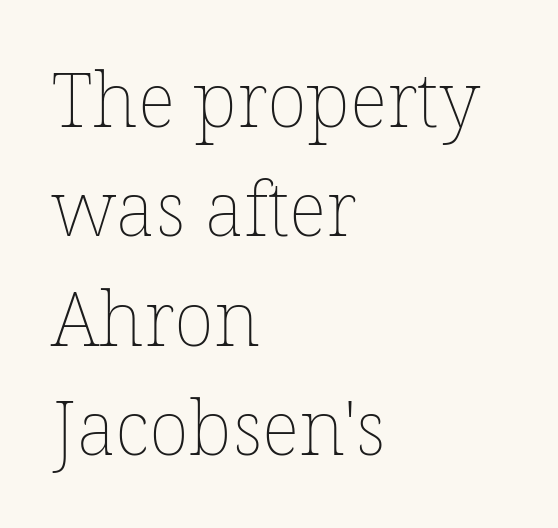
{"italic": "no", "bold": "no", "weight": "thin", "width": "normal", "stroke_contrast": "low", "x_height": "medium", "monospaced": "no", "underline": "no", "align": "left", "line_spacing": "normal", "line_spacing_ratio": 1.46, "letter_spacing": "normal", "letter_spacing_em": 0.0, "glyph_px": 75}
